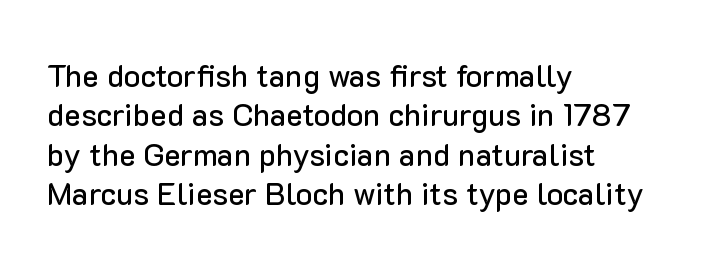
Q: Is the text italic (slanted)? A: No, it is upright.
Q: Is the typeface a serif or a sans-serif typeface? A: Sans-serif.
Q: Is the text underlined? A: No.
Q: How is the paragraph aligned? A: Left-aligned.
Q: Is the spacing between letters normal or unusually wide? A: Normal.
Q: Is the spacing between lines tight, normal or loose? A: Normal.
Q: Width (condensed, normal, or wide)? A: Normal.
Q: Stroke contrast? A: Low.
Q: x-height? A: Medium.
Q: Monospaced? A: No.
